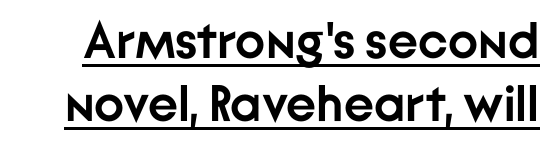
There is no visible air inserted between adjacent glyphs. Ascenders rise straight up at ninety degrees. The letters carry no serifs — their stems end cleanly without finishing strokes. Do the characters align in a grid? No, the font is proportional.
